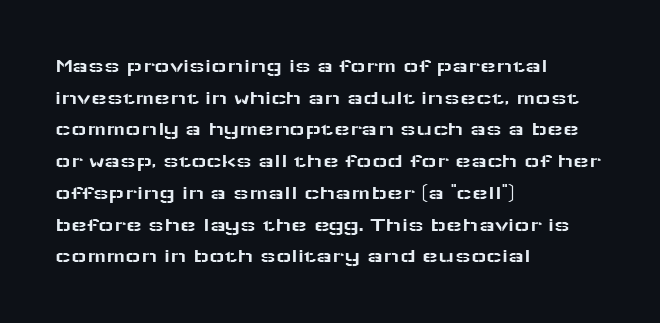
Q: Is the text italic (slanted)? A: No, it is upright.
Q: Is the text underlined? A: No.
Q: How is the paragraph aligned? A: Left-aligned.
Q: Is the spacing between letters normal or unusually wide? A: Normal.
Q: Is the spacing between lines tight, normal or loose? A: Normal.
